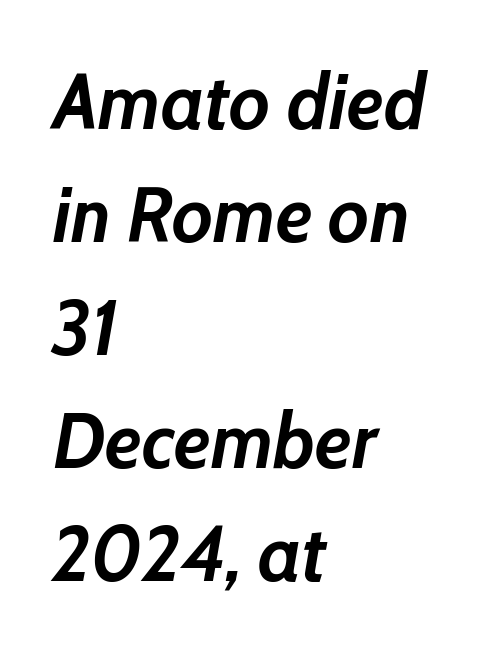
The passage shown is emphatically bold. Typeset ragged right — the left edge is the straight one. The glyphs are unaccompanied by any horizontal stroke below them. Does the leading feel generous? No, just average.
